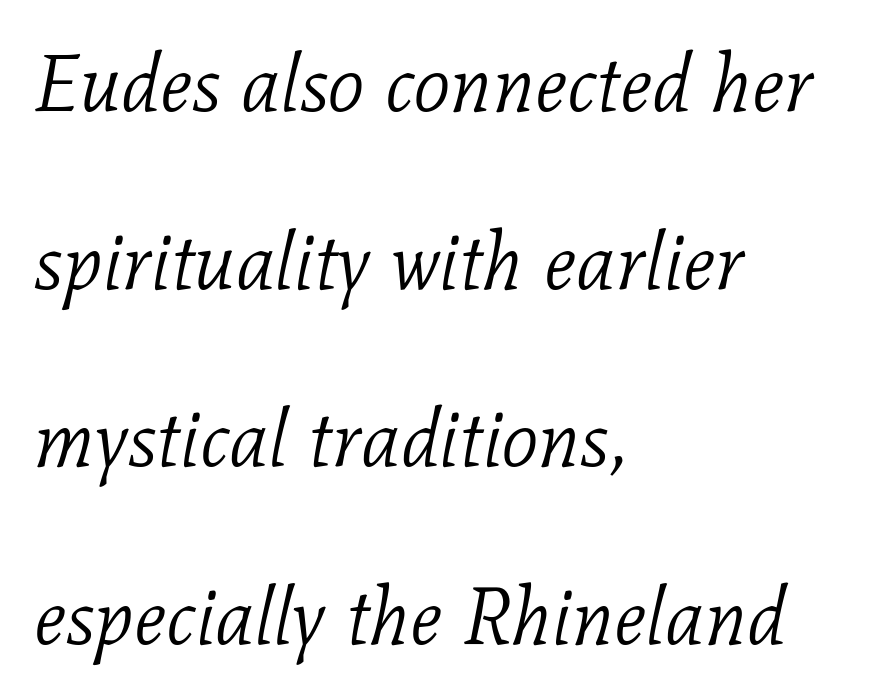
Q: Is the text bold? A: No.
Q: Is the text italic (slanted)? A: Yes, it leans right by about 11 degrees.
Q: Is the typeface a serif or a sans-serif typeface? A: Serif.
Q: Is the text underlined? A: No.
Q: How is the paragraph aligned? A: Left-aligned.
Q: Is the spacing between letters normal or unusually wide? A: Normal.
Q: Is the spacing between lines tight, normal or loose? A: Loose.
Q: Width (condensed, normal, or wide)? A: Normal.
Q: Stroke contrast? A: Low.
Q: x-height? A: Medium.
Q: Monospaced? A: No.
